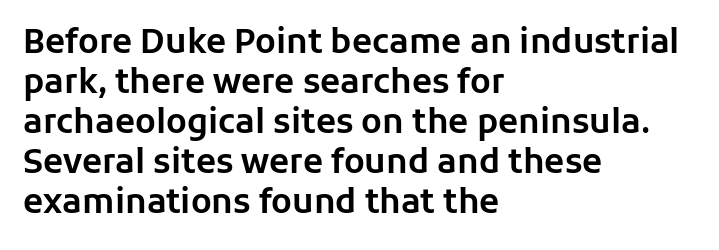
{"serif": "no", "italic": "no", "width": "normal", "stroke_contrast": "low", "x_height": "medium", "monospaced": "no", "underline": "no", "align": "left", "line_spacing_ratio": 1.21, "letter_spacing": "normal", "letter_spacing_em": 0.0, "glyph_px": 33}
